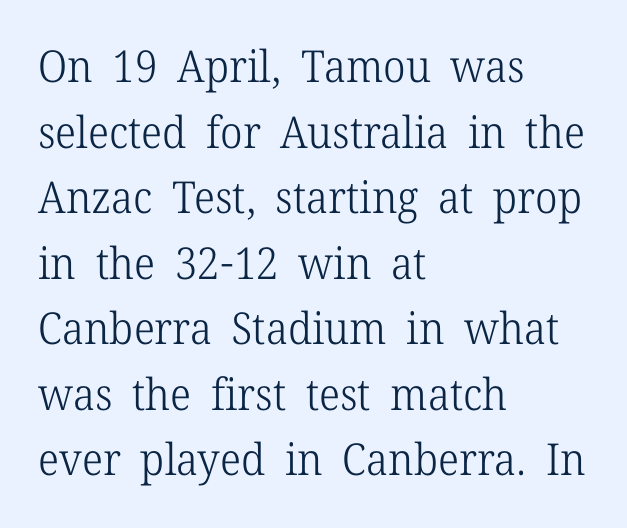
{"serif": "yes", "italic": "no", "bold": "no", "weight": "light", "width": "normal", "stroke_contrast": "low", "x_height": "medium", "monospaced": "no", "underline": "no", "align": "left", "line_spacing": "normal", "line_spacing_ratio": 1.49, "letter_spacing": "normal", "letter_spacing_em": 0.0, "glyph_px": 44}
